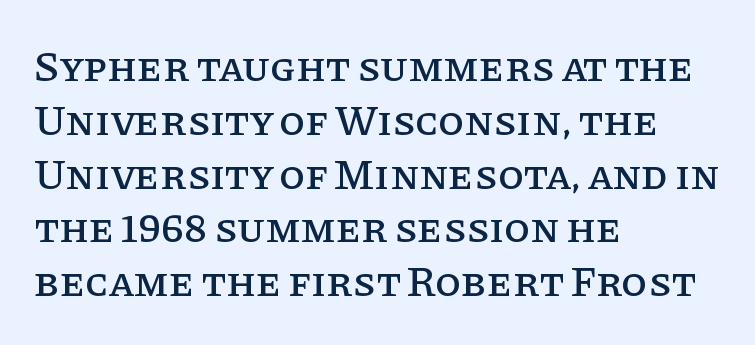
The text was rendered using a seriffed face with decorative stroke endings. The letters stand upright; this is a roman face. If you drew a ruler down the left edge, every line would touch it. Anything drawn beneath the words? Only blank space. Think of a printed novel: that variable character pitch is what you see here. This rendering leaves character spacing at its baseline value.
